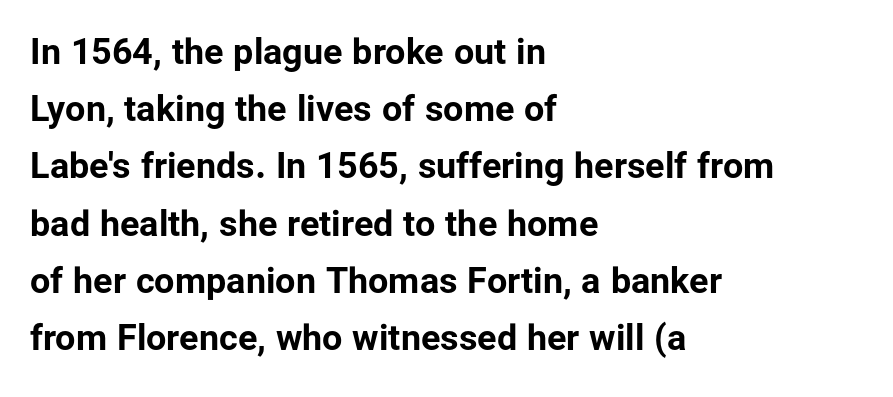
The image shows 36 px bold sans-serif type, upright; set left-aligned, normal line spacing (1.59x), normal letter spacing, not underlined; low stroke contrast and a medium x-height.
